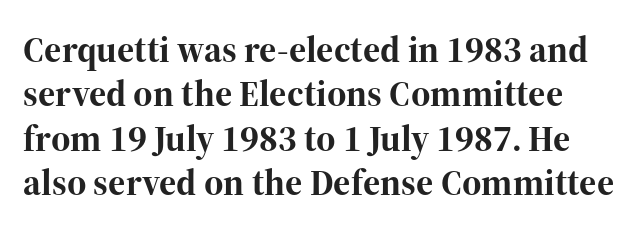
The image shows 37 px bold serif type, upright; set line spacing 1.2x, normal letter spacing, not underlined; high stroke contrast and a medium x-height.
